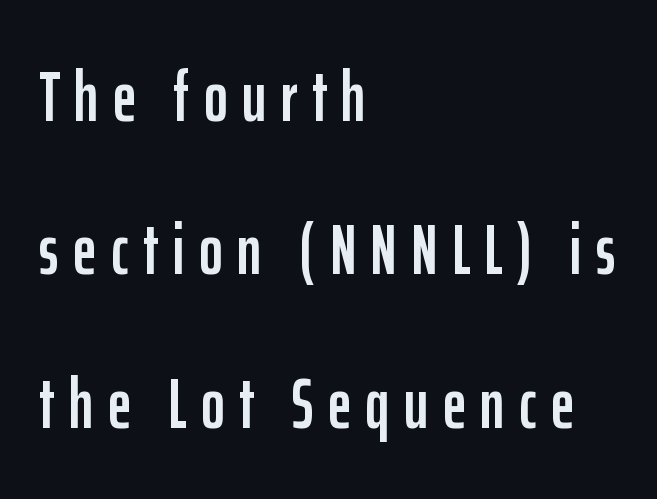
The image shows 72 px condensed sans-serif type, upright; set left-aligned, loose line spacing (2.13x), unusually wide letter spacing (+0.2 em), not underlined; low stroke contrast and a medium x-height.
